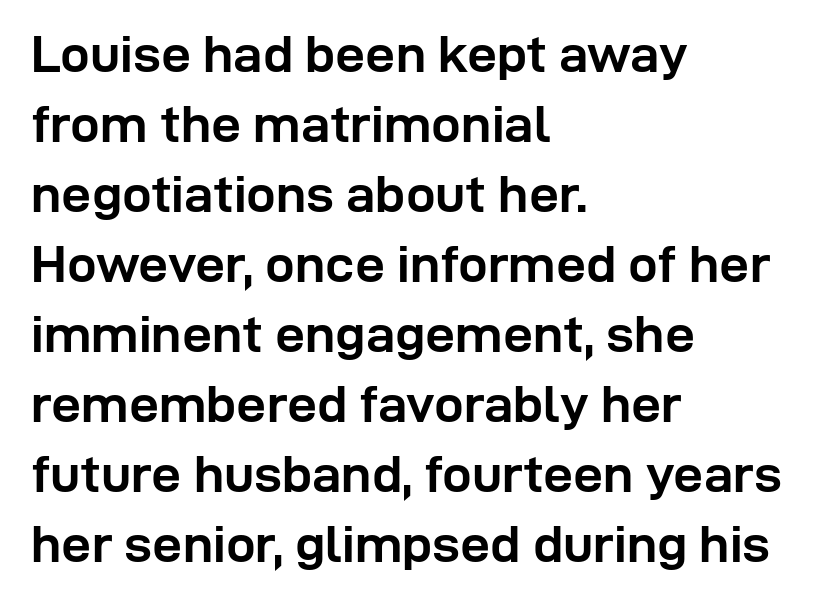
Q: Is the text bold? A: Yes.
Q: Is the text italic (slanted)? A: No, it is upright.
Q: Is the typeface a serif or a sans-serif typeface? A: Sans-serif.
Q: Is the text underlined? A: No.
Q: How is the paragraph aligned? A: Left-aligned.
Q: Is the spacing between letters normal or unusually wide? A: Normal.
Q: Is the spacing between lines tight, normal or loose? A: Normal.
Q: Width (condensed, normal, or wide)? A: Normal.
Q: Stroke contrast? A: Low.
Q: x-height? A: Medium.
Q: Monospaced? A: No.
